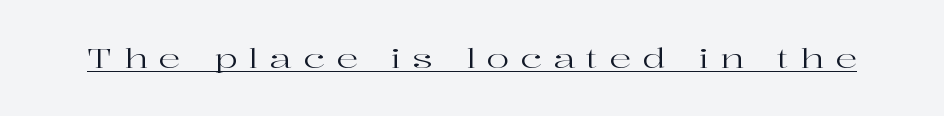
The image shows 27 px text type, upright; set unusually wide letter spacing (+0.41 em), underlined.
